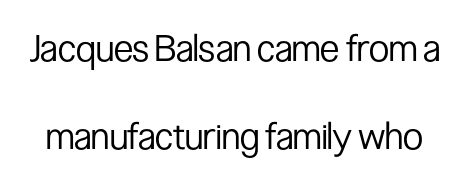
The image shows 37 px regular-weight, condensed sans-serif type, upright; set loose line spacing (2.39x), normal letter spacing, not underlined; low stroke contrast and a medium x-height.
